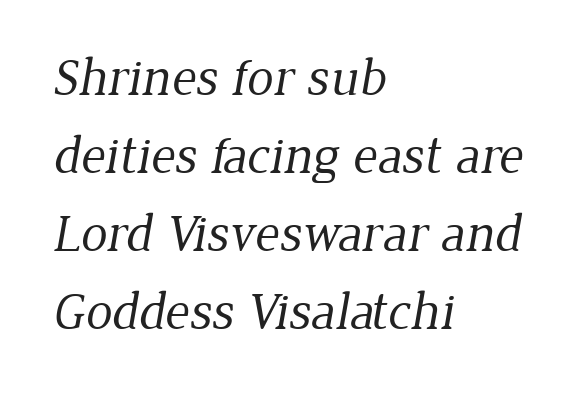
The image shows 53 px regular-weight serif type; set left-aligned, normal line spacing (1.47x), normal letter spacing, not underlined; low stroke contrast and a medium x-height.
